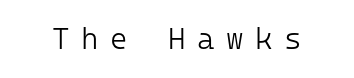
The image shows 30 px light sans-serif type, upright, monospaced; set unusually wide letter spacing (+0.38 em), not underlined; low stroke contrast and a medium x-height.
